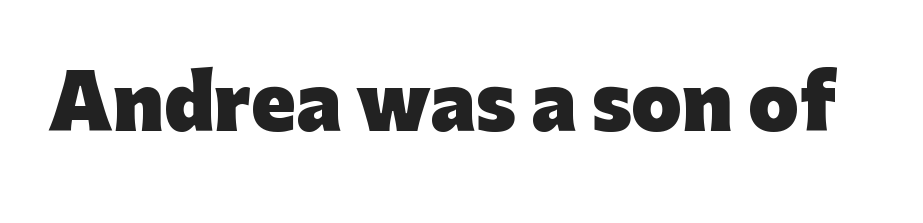
The image shows 73 px heavy sans-serif type, upright; set normal letter spacing, not underlined; low stroke contrast and a medium x-height.
